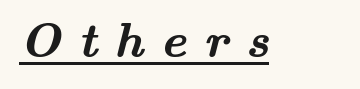
Old-style or modern, the face here clearly has serifs. You could only call the tracking loose — the letters float apart. Is this a fixed-width face? No — the glyphs have proportional, varying widths. What weight is shown? A full bold with thick strokes. Notice how a bar underscores the lettering throughout.
